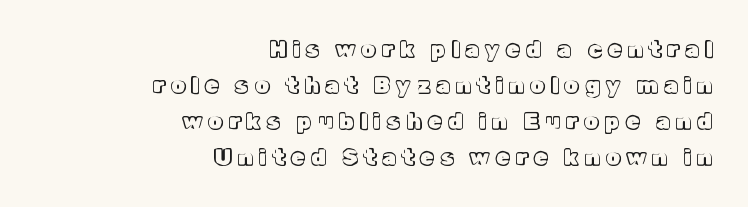
{"italic": "no", "underline": "no", "align": "right", "line_spacing": "normal", "line_spacing_ratio": 1.63, "letter_spacing": "wide", "letter_spacing_em": 0.29, "glyph_px": 22}
